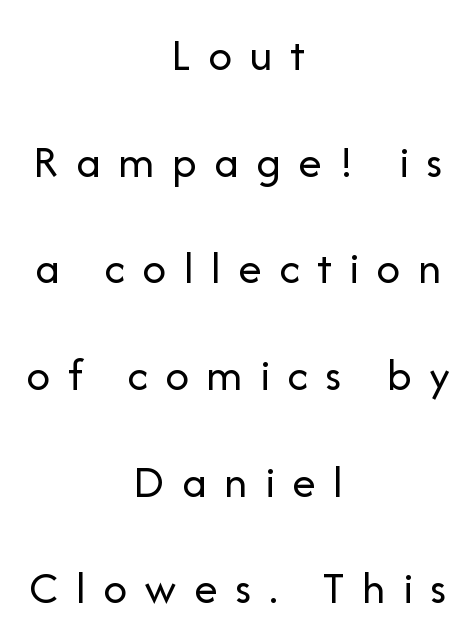
The image shows 47 px regular-weight sans-serif type, upright; set centered, loose line spacing (2.27x), unusually wide letter spacing (+0.37 em), not underlined; low stroke contrast and a medium x-height.
